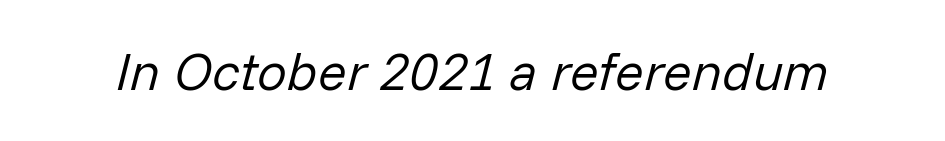
The image shows 53 px regular-weight type, italic (leaning right); set normal letter spacing, not underlined; low stroke contrast and a medium x-height.
